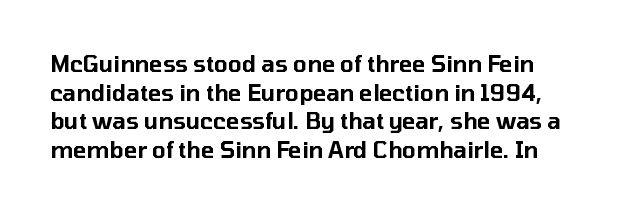
Each row of text sits above clean, open space. Style check: upright. The horizontal fit of the characters is conventional and even. Evenly set lines give the paragraph a standard silhouette.
